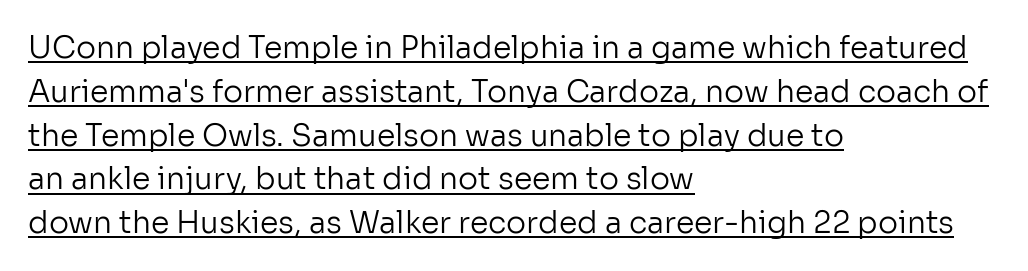
Q: Is the text bold? A: No.
Q: Is the text italic (slanted)? A: No, it is upright.
Q: Is the typeface a serif or a sans-serif typeface? A: Sans-serif.
Q: Is the text underlined? A: Yes.
Q: How is the paragraph aligned? A: Left-aligned.
Q: Is the spacing between letters normal or unusually wide? A: Normal.
Q: Is the spacing between lines tight, normal or loose? A: Normal.
Q: Width (condensed, normal, or wide)? A: Normal.
Q: Stroke contrast? A: Low.
Q: x-height? A: Medium.
Q: Monospaced? A: No.
